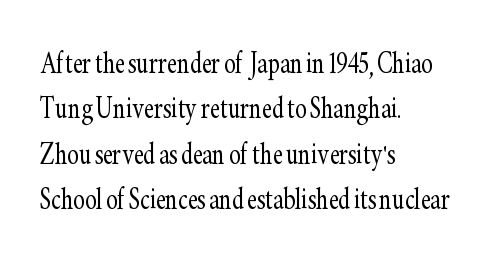
Q: Is the text bold? A: No.
Q: Is the text italic (slanted)? A: No, it is upright.
Q: Is the typeface a serif or a sans-serif typeface? A: Serif.
Q: Is the text underlined? A: No.
Q: How is the paragraph aligned? A: Left-aligned.
Q: Is the spacing between letters normal or unusually wide? A: Normal.
Q: Is the spacing between lines tight, normal or loose? A: Normal.
Q: Width (condensed, normal, or wide)? A: Condensed.
Q: Stroke contrast? A: Low.
Q: x-height? A: Small.
Q: Monospaced? A: No.
